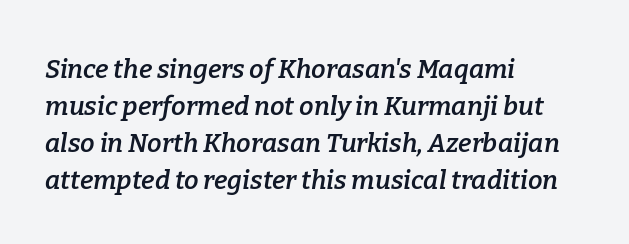
Q: Is the text bold? A: Semi-bold.
Q: Is the text italic (slanted)? A: Yes, it leans right by about 9 degrees.
Q: Is the text underlined? A: No.
Q: How is the paragraph aligned? A: Left-aligned.
Q: Is the spacing between letters normal or unusually wide? A: Normal.
Q: Is the spacing between lines tight, normal or loose? A: Normal.
